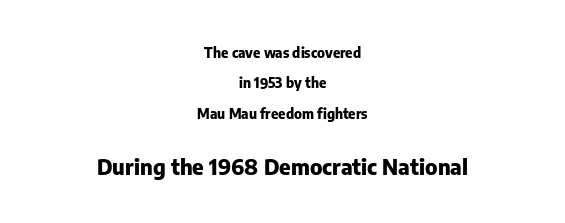
Decoration check: the copy has no underline. What stands out about the letter spacing? Nothing — it is the standard amount. A typesetter would call this leading open, well beyond the default. These lines stack symmetrically, like a column narrowing and widening about its center. If you squint, the bottom block still reads clearly — it's the larger of the two.
